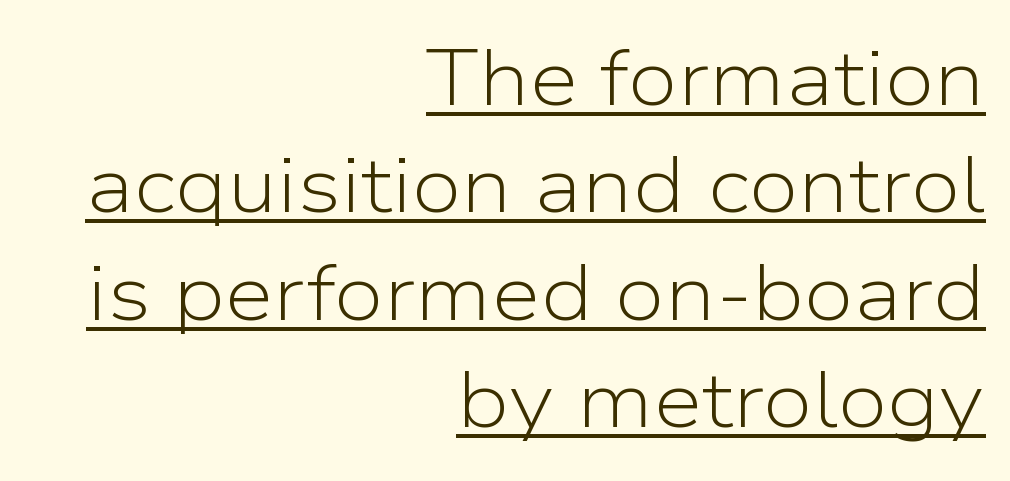
Q: Is the text bold? A: No.
Q: Is the text italic (slanted)? A: No, it is upright.
Q: Is the typeface a serif or a sans-serif typeface? A: Sans-serif.
Q: Is the text underlined? A: Yes.
Q: How is the paragraph aligned? A: Right-aligned.
Q: Is the spacing between letters normal or unusually wide? A: Normal.
Q: Is the spacing between lines tight, normal or loose? A: Normal.
Q: Width (condensed, normal, or wide)? A: Normal.
Q: Stroke contrast? A: Low.
Q: x-height? A: Medium.
Q: Monospaced? A: No.
